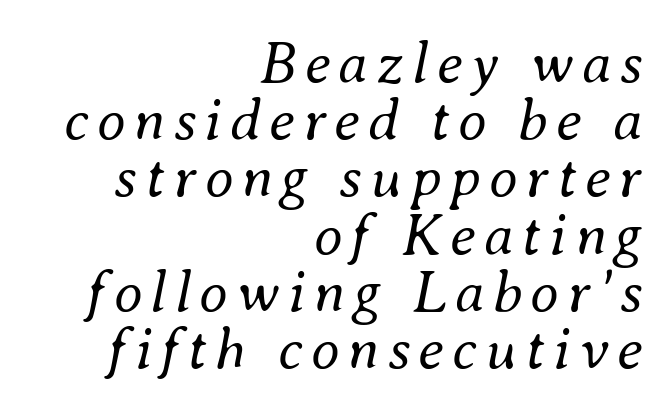
The image shows 59 px regular-weight type, italic (leaning right); set right-aligned, tight line spacing (0.97x), not underlined; medium stroke contrast and a small x-height.
